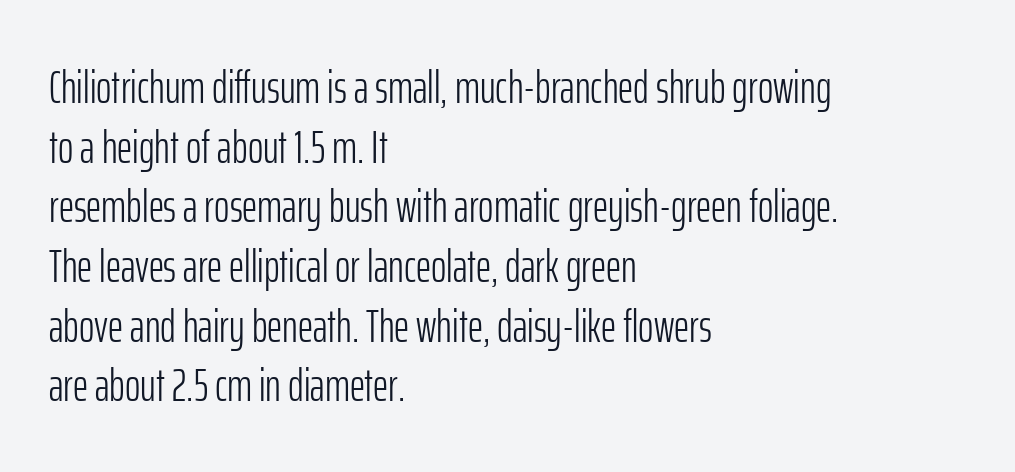
Weight class: somewhere from thin through regular. If you measured baseline to baseline, you'd find a middling distance. Unmarked baselines from the first word to the last. Are there feet on the stems? There aren't — it's a sans. Upright lettering throughout. Looks like regular typesetting: each glyph gets only the width it needs.
